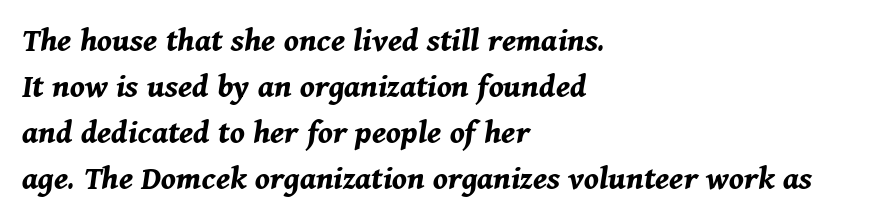
Q: Is the text bold? A: Yes.
Q: Is the text italic (slanted)? A: Yes, it leans right by about 11 degrees.
Q: Is the text underlined? A: No.
Q: How is the paragraph aligned? A: Left-aligned.
Q: Is the spacing between letters normal or unusually wide? A: Normal.
Q: Is the spacing between lines tight, normal or loose? A: Normal.
Q: Width (condensed, normal, or wide)? A: Normal.
Q: Stroke contrast? A: Medium.
Q: x-height? A: Medium.
Q: Monospaced? A: No.
